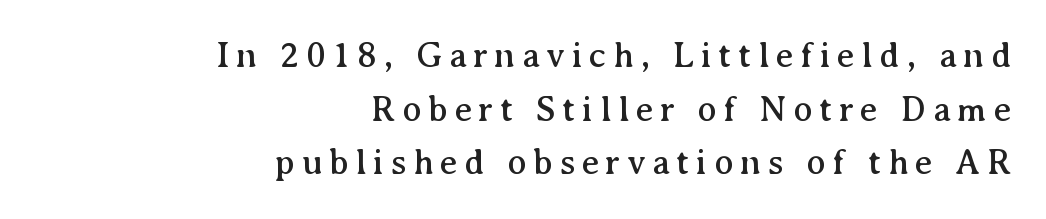
The image shows 36 px serif type, upright; set right-aligned, normal line spacing (1.49x), not underlined; medium stroke contrast and a medium x-height.
